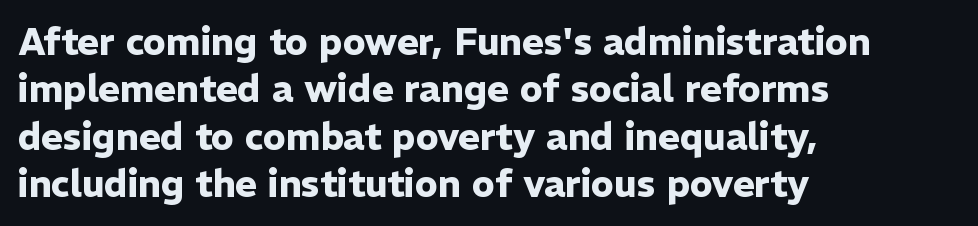
Upright lettering throughout. The typeface chosen for these lines omits serifs. Quick note: interline space is typical. Descender tails drop into unmarked territory.
